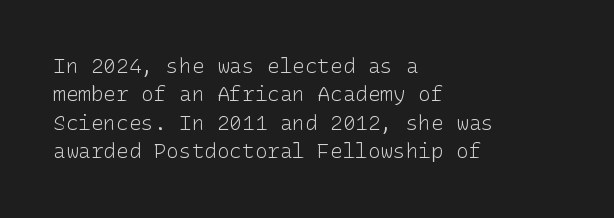
{"italic": "no", "bold": "no", "underline": "no", "align": "left", "line_spacing": "normal", "line_spacing_ratio": 1.35, "letter_spacing": "normal", "letter_spacing_em": 0.0, "glyph_px": 21}
